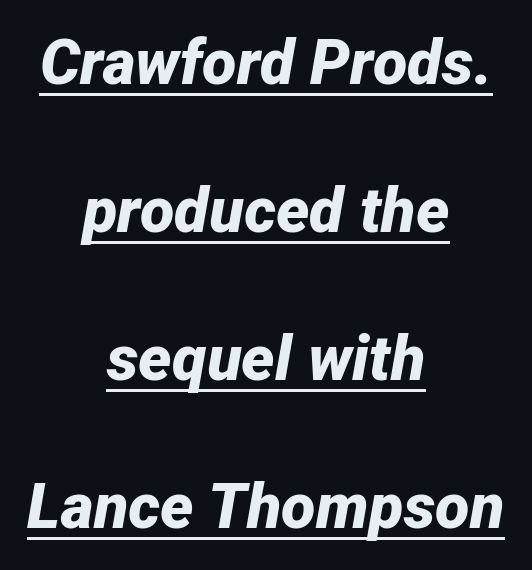
The image shows 63 px bold type, italic (leaning right); set centered, loose line spacing (2.35x), normal letter spacing, underlined; low stroke contrast and a medium x-height.
